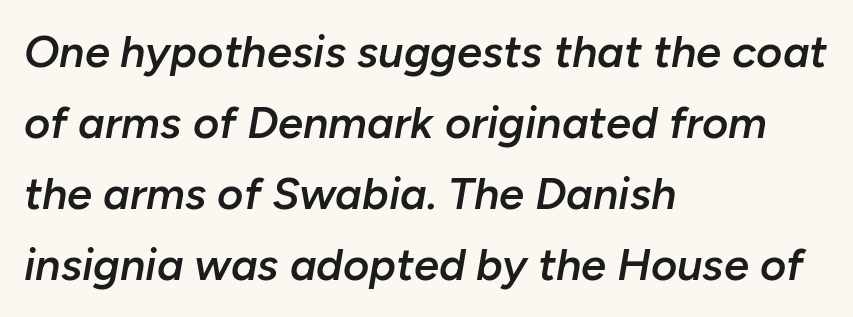
{"italic": "yes", "lean": "right", "slant_degrees": 10, "bold": "semi", "weight": "semibold", "width": "normal", "stroke_contrast": "low", "x_height": "medium", "monospaced": "no", "underline": "no", "align": "left", "line_spacing": "normal", "line_spacing_ratio": 1.58, "letter_spacing": "normal", "letter_spacing_em": 0.0, "glyph_px": 45}
